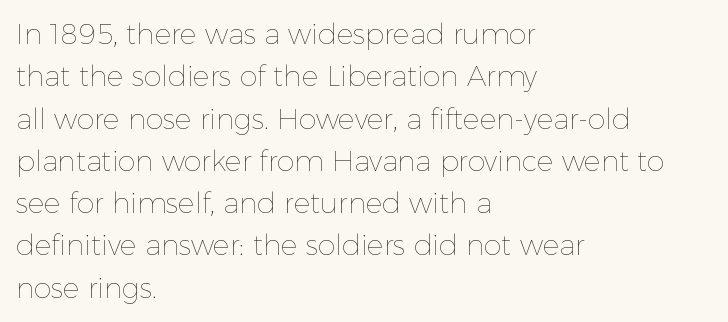
{"italic": "no", "bold": "no", "weight": "thin", "width": "normal", "x_height": "medium", "monospaced": "no", "underline": "no", "align": "left", "line_spacing": "normal", "line_spacing_ratio": 1.51, "letter_spacing": "normal", "letter_spacing_em": 0.0, "glyph_px": 28}
